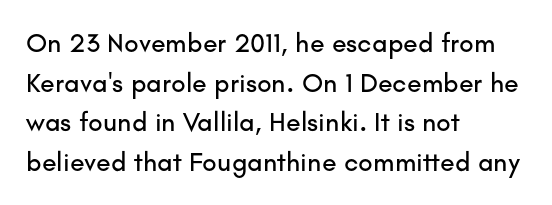
{"italic": "no", "underline": "no", "align": "left", "line_spacing": "normal", "line_spacing_ratio": 1.47, "letter_spacing": "normal", "letter_spacing_em": 0.0, "glyph_px": 27}
